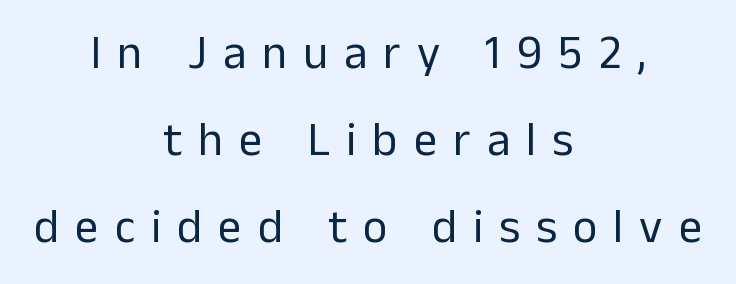
Q: Is the text bold? A: No.
Q: Is the text italic (slanted)? A: No, it is upright.
Q: Is the typeface a serif or a sans-serif typeface? A: Sans-serif.
Q: Is the text underlined? A: No.
Q: How is the paragraph aligned? A: Centered.
Q: Is the spacing between letters normal or unusually wide? A: Unusually wide.
Q: Width (condensed, normal, or wide)? A: Normal.
Q: Stroke contrast? A: Low.
Q: x-height? A: Medium.
Q: Monospaced? A: No.
